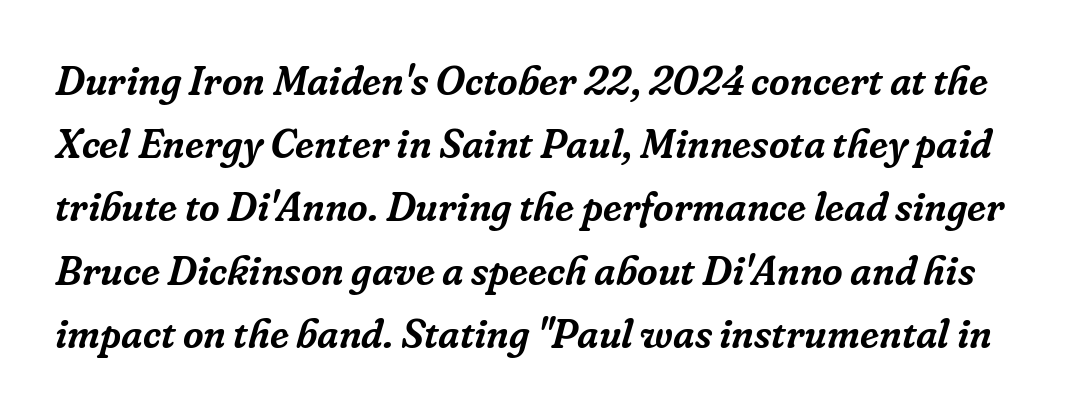
{"serif": "yes", "italic": "yes", "lean": "right", "slant_degrees": 16, "width": "normal", "stroke_contrast": "low", "x_height": "medium", "monospaced": "no", "underline": "no", "line_spacing": "normal", "line_spacing_ratio": 1.58, "letter_spacing": "normal", "letter_spacing_em": 0.0, "glyph_px": 40}
